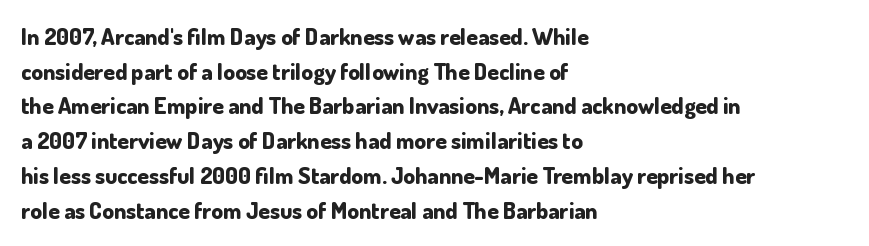
{"italic": "no", "bold": "yes", "underline": "no", "align": "left", "line_spacing": "normal", "line_spacing_ratio": 1.51, "letter_spacing": "normal", "letter_spacing_em": 0.0, "glyph_px": 23}
